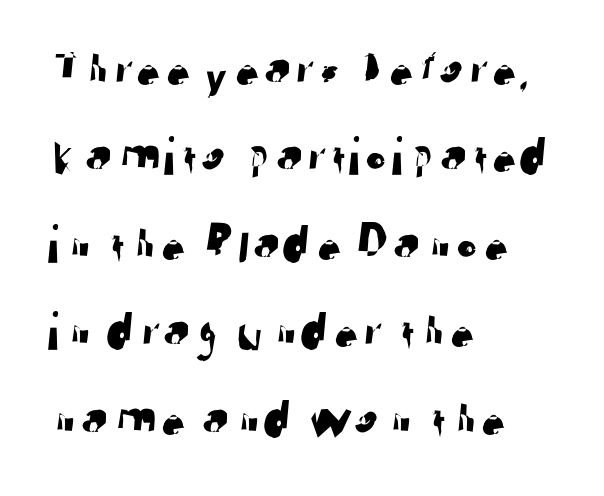
{"serif": "no", "width": "normal", "stroke_contrast": "low", "x_height": "medium", "monospaced": "no", "underline": "no", "align": "left", "line_spacing": "normal", "line_spacing_ratio": 1.59, "letter_spacing": "normal", "letter_spacing_em": 0.0, "glyph_px": 55}
